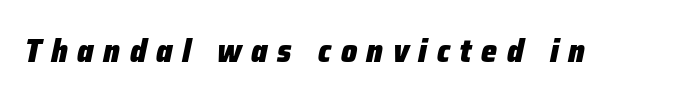
The image shows 32 px heavy type, italic (leaning right); set unusually wide letter spacing (+0.3 em), not underlined; low stroke contrast and a medium x-height.
